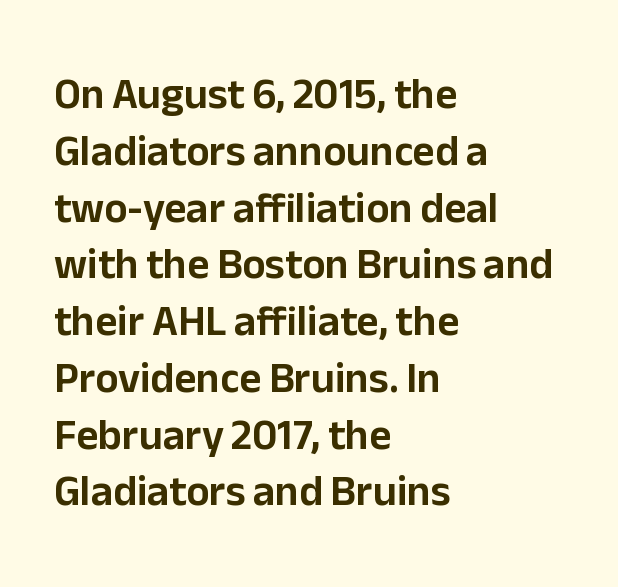
The image shows 43 px sans-serif type, upright; set left-aligned, normal line spacing (1.32x), normal letter spacing, not underlined; low stroke contrast and a medium x-height.
